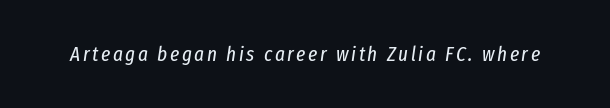
Q: Is the text bold? A: No.
Q: Is the text italic (slanted)? A: Yes, it leans right by about 8 degrees.
Q: Is the text underlined? A: No.
